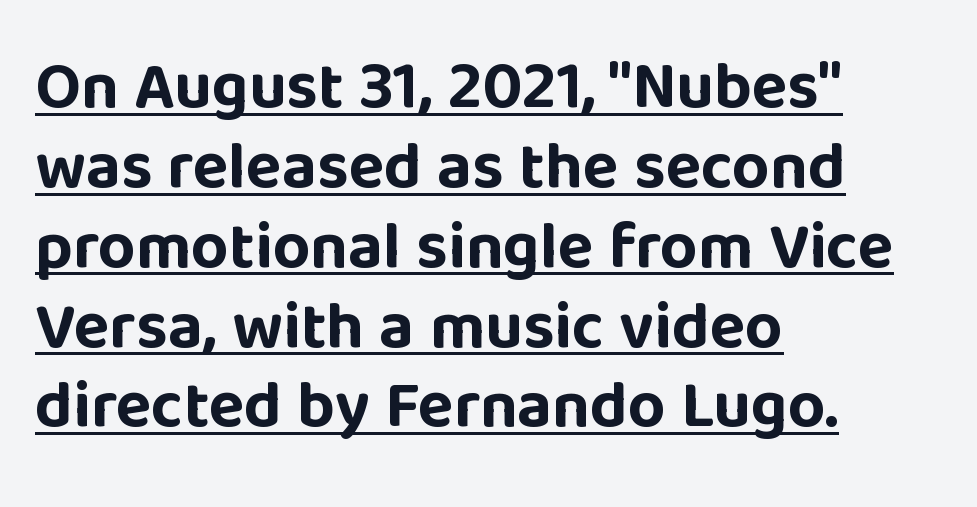
{"serif": "no", "italic": "no", "bold": "yes", "weight": "bold", "width": "normal", "stroke_contrast": "low", "x_height": "large", "monospaced": "no", "underline": "yes", "align": "left", "line_spacing_ratio": 1.21, "letter_spacing": "normal", "letter_spacing_em": 0.0, "glyph_px": 66}
